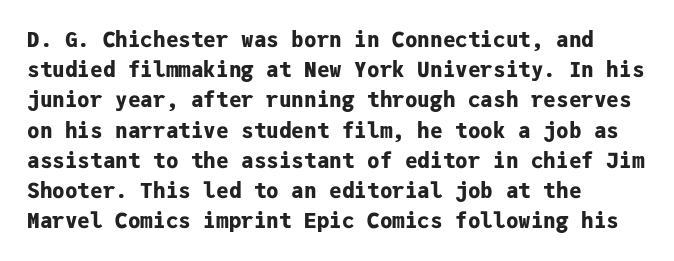
The image shows 21 px bold type, upright; set left-aligned, normal line spacing (1.44x), normal letter spacing, not underlined.
